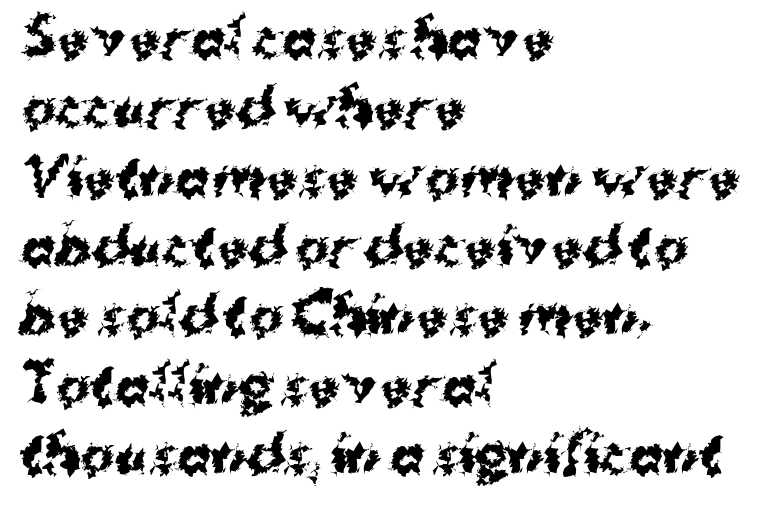
The image shows 51 px bold sans-serif type; set left-aligned, normal line spacing (1.36x), normal letter spacing, not underlined; medium stroke contrast and a medium x-height.
